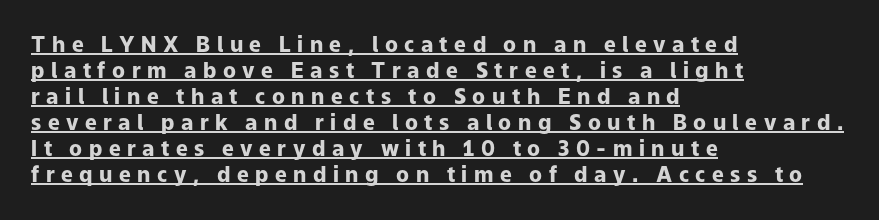
Posture: straight, roman, zero tilt. The rendering uses a bold face; every stroke is thick and dark. The text block is weighted toward the left margin, trailing off unevenly rightward. A baseline rule has been typeset under these characters. These lines have a slow, spaced-out rhythm from letter to letter.
